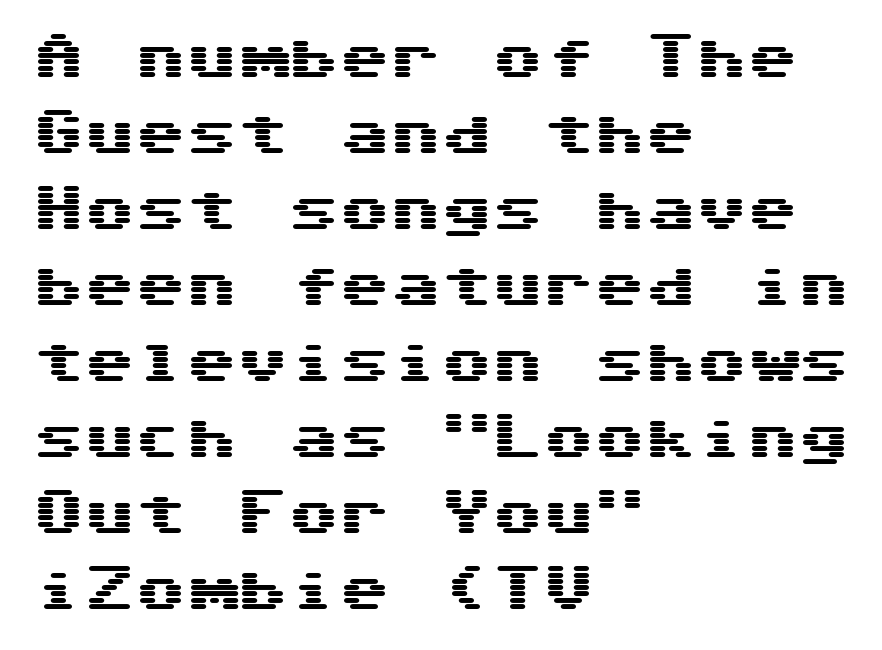
{"serif": "no", "italic": "no", "width": "wide", "stroke_contrast": "medium", "x_height": "medium", "underline": "no", "align": "left", "line_spacing": "normal", "line_spacing_ratio": 1.49, "letter_spacing": "normal", "letter_spacing_em": 0.0, "glyph_px": 51}
